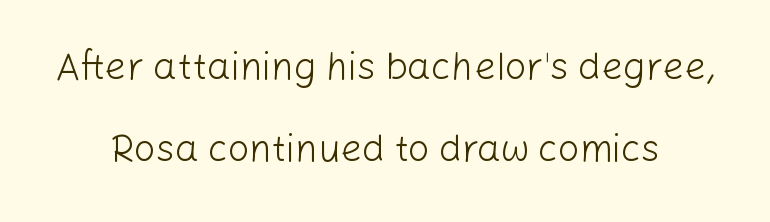
Baseline-to-baseline distance is far greater than the letter height. This sample uses a sans-serif face. The letters look calm and open, with moderate or lighter stems. Quick note: not italic, upright. The baseline area is clear. Nothing unusual about the tracking: characters are spaced as the font intends.
